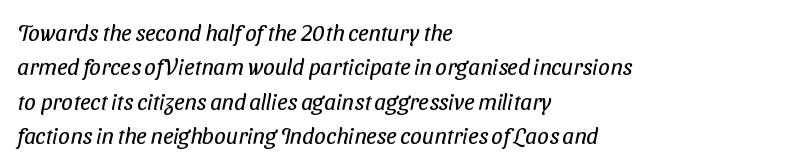
Q: Is the text bold? A: No.
Q: Is the text underlined? A: No.
Q: How is the paragraph aligned? A: Left-aligned.
Q: Is the spacing between letters normal or unusually wide? A: Normal.
Q: Is the spacing between lines tight, normal or loose? A: Normal.
